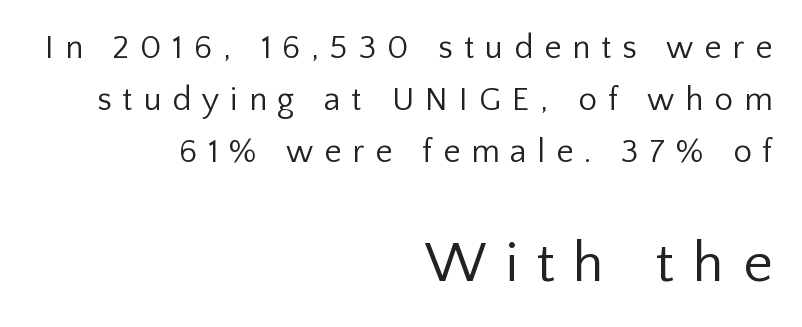
The image shows 57 px regular-weight sans-serif type, upright; set right-aligned, normal line spacing (1.58x), unusually wide letter spacing (+0.33 em), not underlined; the second (bottom) block is 1.73x larger; low stroke contrast and a medium x-height.
